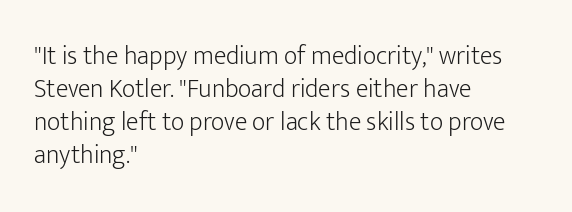
The image shows 26 px text type, upright; set left-aligned, normal line spacing (1.27x), normal letter spacing, not underlined.
